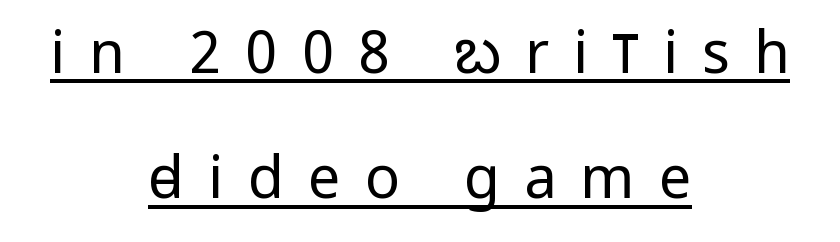
Q: Is the text bold? A: No.
Q: Is the text italic (slanted)? A: No, it is upright.
Q: Is the typeface a serif or a sans-serif typeface? A: Sans-serif.
Q: Is the text underlined? A: Yes.
Q: How is the paragraph aligned? A: Centered.
Q: Is the spacing between letters normal or unusually wide? A: Unusually wide.
Q: Is the spacing between lines tight, normal or loose? A: Loose.
Q: Width (condensed, normal, or wide)? A: Condensed.
Q: Stroke contrast? A: Low.
Q: x-height? A: Large.
Q: Monospaced? A: No.
